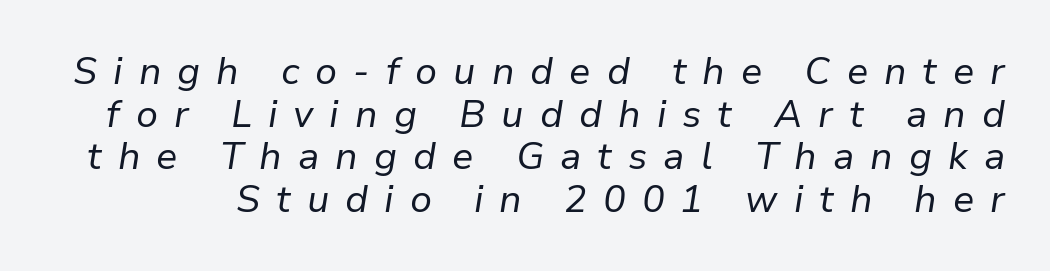
Q: Is the text bold? A: No.
Q: Is the text italic (slanted)? A: Yes, it leans right by about 9 degrees.
Q: Is the text underlined? A: No.
Q: Is the spacing between letters normal or unusually wide? A: Unusually wide.
Q: Is the spacing between lines tight, normal or loose? A: Tight.
Q: Width (condensed, normal, or wide)? A: Normal.
Q: Stroke contrast? A: Low.
Q: x-height? A: Medium.
Q: Monospaced? A: No.
